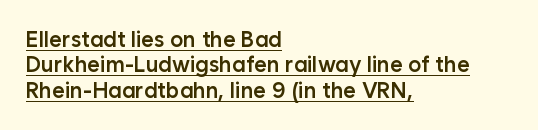
{"italic": "no", "bold": "semi", "underline": "yes", "align": "left", "line_spacing": "tight", "line_spacing_ratio": 1.15, "letter_spacing": "normal", "letter_spacing_em": 0.0, "glyph_px": 22}
